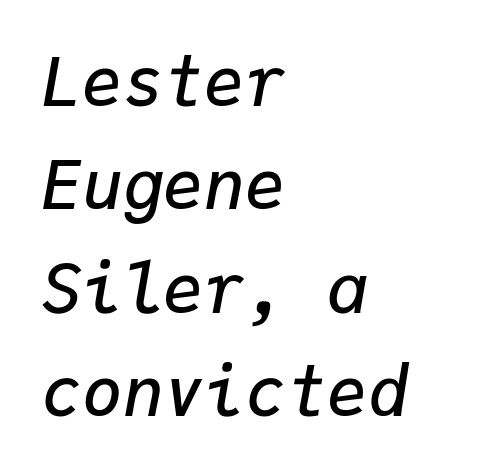
The image shows 68 px semibold type, italic (leaning right), monospaced; set left-aligned, normal line spacing (1.52x), normal letter spacing, not underlined; low stroke contrast and a medium x-height.
